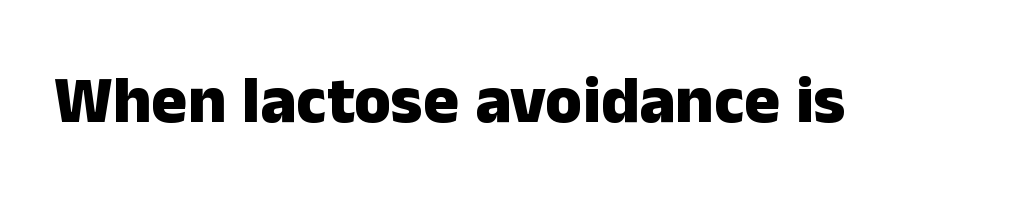
The image shows 67 px heavy sans-serif type, upright; set normal letter spacing, not underlined; low stroke contrast and a medium x-height.
